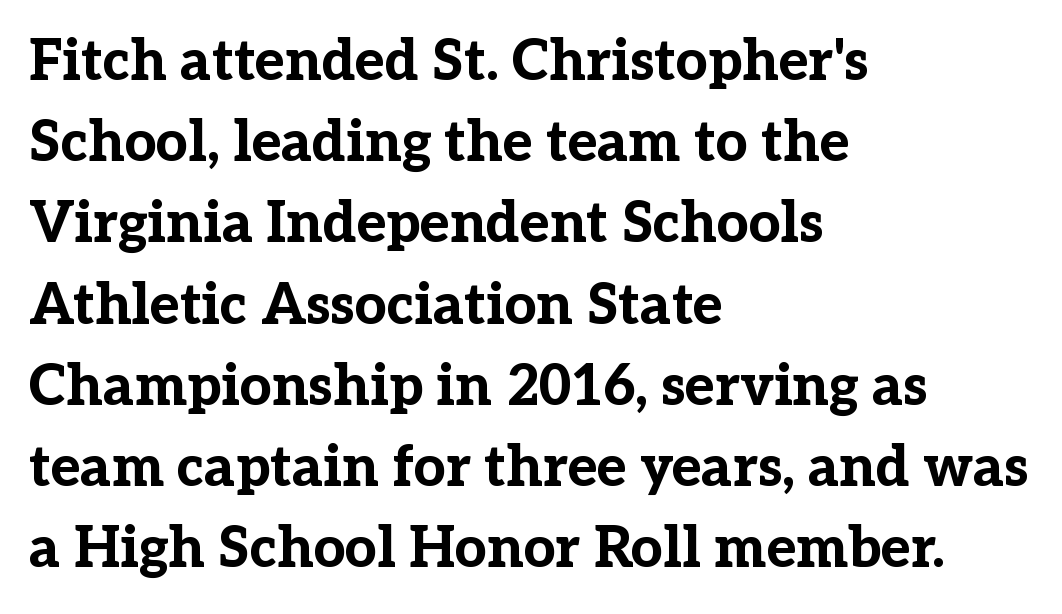
{"serif": "yes", "italic": "no", "bold": "yes", "weight": "bold", "width": "normal", "stroke_contrast": "low", "x_height": "medium", "monospaced": "no", "underline": "no", "align": "left", "line_spacing": "normal", "line_spacing_ratio": 1.45, "letter_spacing": "normal", "letter_spacing_em": 0.0, "glyph_px": 56}
